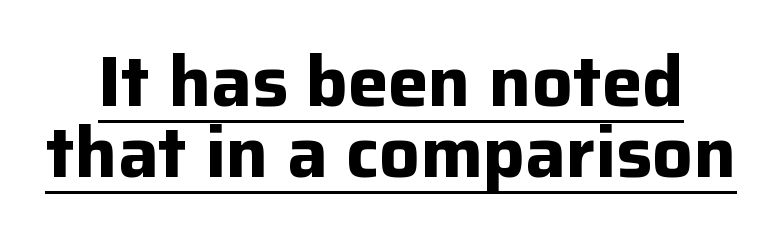
{"serif": "no", "italic": "no", "bold": "yes", "weight": "bold", "width": "normal", "stroke_contrast": "low", "x_height": "medium", "monospaced": "no", "underline": "yes", "line_spacing": "tight", "line_spacing_ratio": 0.99, "letter_spacing": "normal", "letter_spacing_em": 0.0, "glyph_px": 72}
